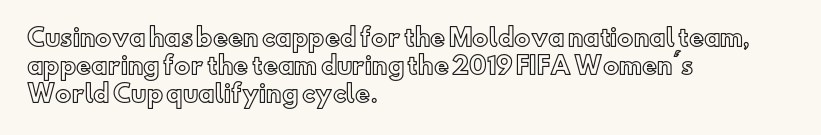
Q: Is the text italic (slanted)? A: No, it is upright.
Q: Is the text underlined? A: No.
Q: How is the paragraph aligned? A: Left-aligned.
Q: Is the spacing between letters normal or unusually wide? A: Normal.
